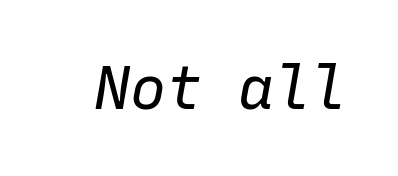
Stroke mass is kept to a normal reading level or below. Underline: absent. Every character sits at an angle, as italics do. Each letter, wide or thin by design, is forced into the same width here. Is the letter spacing exaggerated? No — it looks like the ordinary default.
